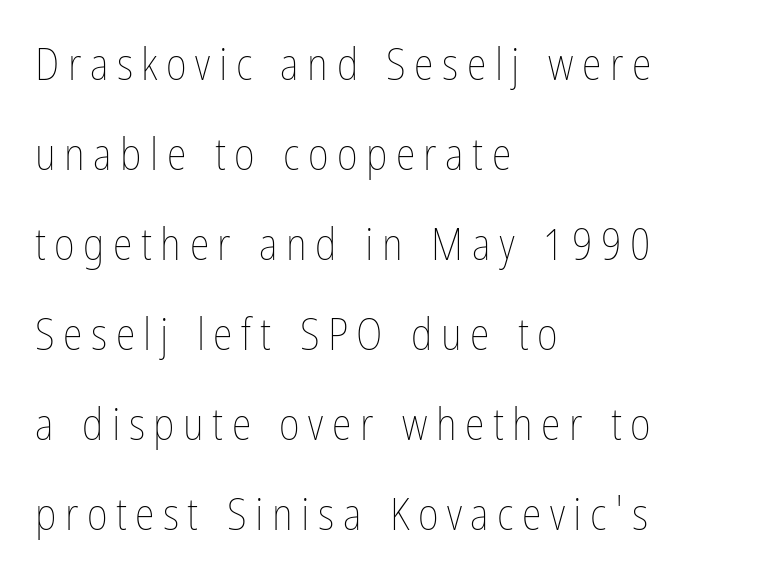
Q: Is the text bold? A: No.
Q: Is the text italic (slanted)? A: No, it is upright.
Q: Is the text underlined? A: No.
Q: How is the paragraph aligned? A: Left-aligned.
Q: Is the spacing between lines tight, normal or loose? A: Loose.
Q: Width (condensed, normal, or wide)? A: Condensed.
Q: Stroke contrast? A: Low.
Q: x-height? A: Medium.
Q: Monospaced? A: No.
